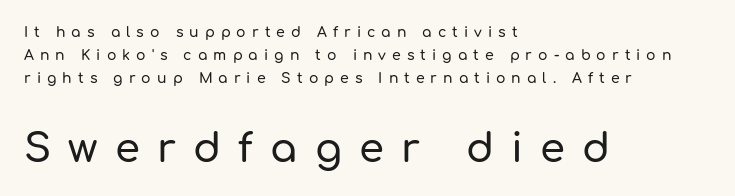
{"serif": "no", "italic": "no", "width": "normal", "stroke_contrast": "low", "x_height": "medium", "monospaced": "no", "underline": "no", "align": "left", "line_spacing": "normal", "line_spacing_ratio": 1.66, "letter_spacing": "wide", "letter_spacing_em": 0.43, "larger_block": "second", "size_ratio": 2.86, "glyph_px": 40}
